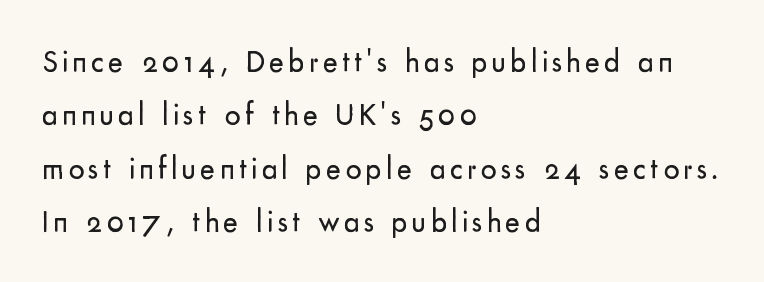
These lines were composed using upright roman letters. In CSS terms this would be text-align: left. Is the stroke heavy? The answer is a plain regular-or-lighter. Has an underline been added? It has not. Nothing sits at the stroke ends, so this counts as sans-serif.
